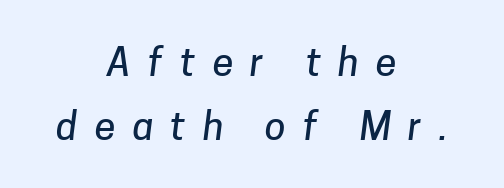
Look at the bottom of the vertical strokes: they stop flat, with no serifs. You could not count columns in this text — the font is proportionally spaced. Clear beneath every line of the passage. This rendering widens character spacing well past its baseline value. Leading matches the norm, producing a regular column. Compared with a flush-left layout, this one balances lines on the center instead.
